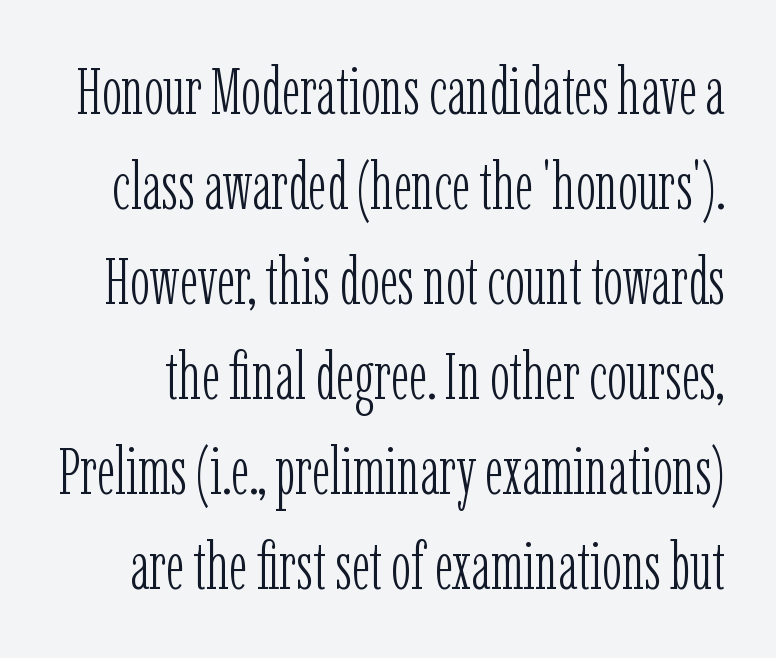
The image shows 66 px light, condensed serif type, upright; set normal line spacing (1.44x), normal letter spacing, not underlined; low stroke contrast and a medium x-height.
